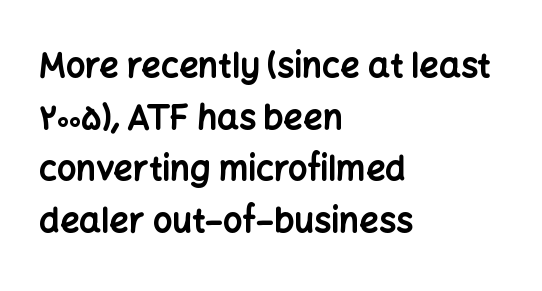
Vertical strokes here are truly vertical. The space beneath each line is pristine and unruled. Leading matches the norm, producing a regular column. The compositor pushed each line to the left boundary.
